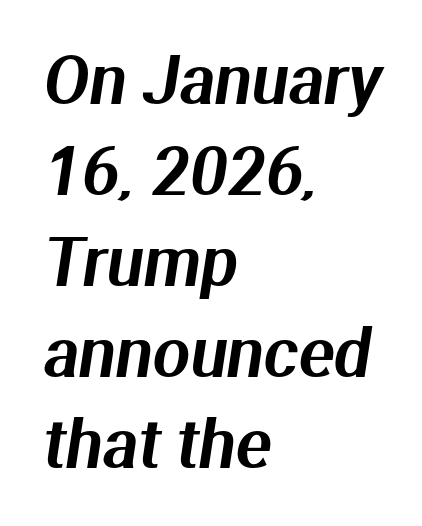
The image shows 66 px sans-serif type; set left-aligned, normal line spacing (1.38x), normal letter spacing, not underlined; medium stroke contrast and a medium x-height.
